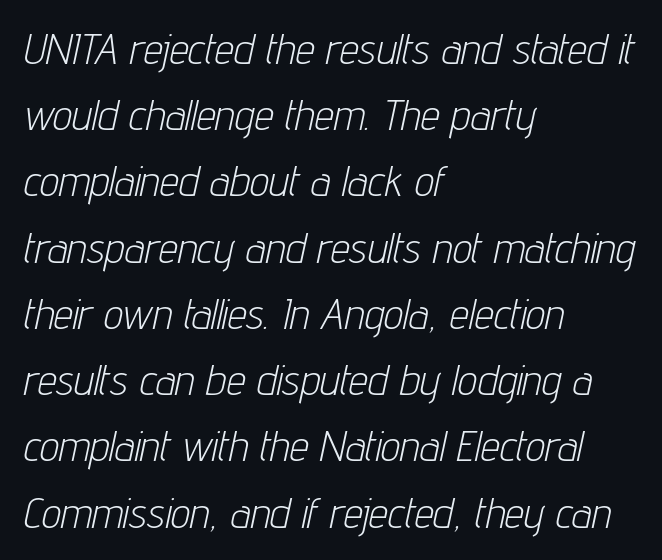
The image shows 43 px light, condensed type, italic (leaning right); set left-aligned, normal line spacing (1.54x), normal letter spacing, not underlined; low stroke contrast and a medium x-height.
